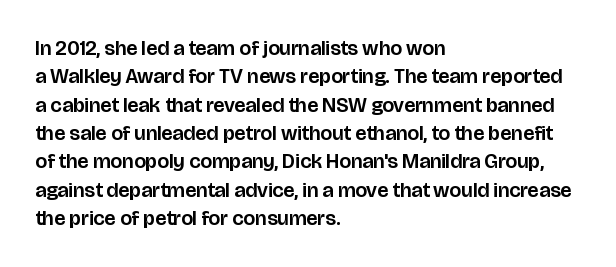
The image shows 21 px text type, upright; set left-aligned, normal line spacing (1.35x), normal letter spacing, not underlined.
